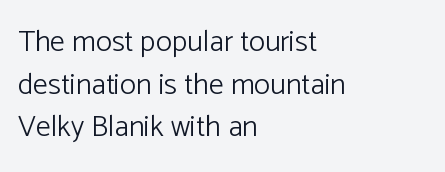
Unlike italic type, these characters show no tilt at all. Reading down the block, your eye returns to a fixed left position each line. The horizontal fit of the characters is conventional and even. Character widths vary here, with narrow letters taking less room than wide ones.
